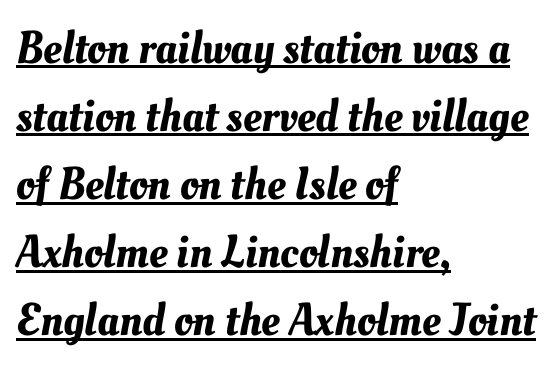
Q: Is the text underlined? A: Yes.
Q: How is the paragraph aligned? A: Left-aligned.
Q: Is the spacing between letters normal or unusually wide? A: Normal.
Q: Is the spacing between lines tight, normal or loose? A: Normal.
Q: Width (condensed, normal, or wide)? A: Normal.
Q: Stroke contrast? A: Medium.
Q: x-height? A: Small.
Q: Monospaced? A: No.
